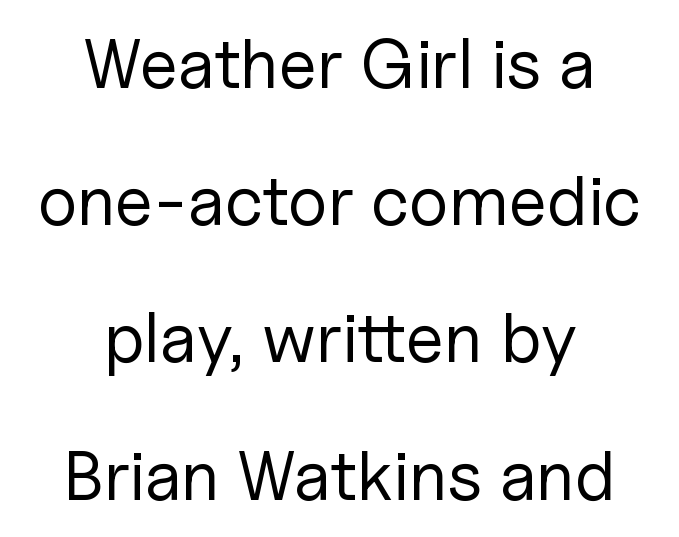
{"serif": "no", "italic": "no", "bold": "no", "weight": "regular", "width": "normal", "stroke_contrast": "low", "x_height": "medium", "monospaced": "no", "underline": "no", "align": "center", "line_spacing": "loose", "line_spacing_ratio": 1.96, "letter_spacing": "normal", "letter_spacing_em": 0.0, "glyph_px": 70}
